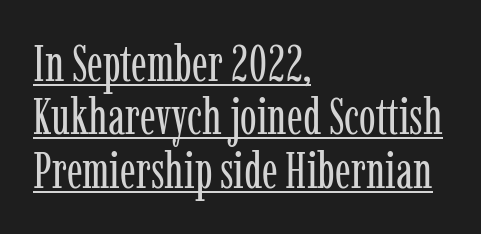
Underlined type. Examine the stroke ends and you'll spot serifs. The passage is arranged the way most books set body copy — flush left. Nobody touched the tracking dial on this one. Bold? No — there's no thickening of the strokes.
